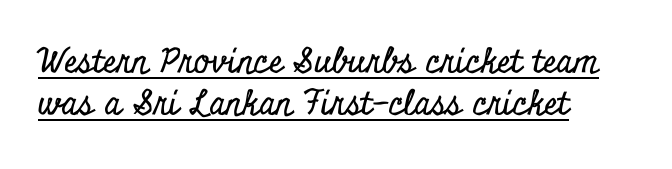
Q: Is the text italic (slanted)? A: Yes.
Q: Is the typeface a serif or a sans-serif typeface? A: Serif.
Q: Is the text underlined? A: Yes.
Q: How is the paragraph aligned? A: Left-aligned.
Q: Is the spacing between letters normal or unusually wide? A: Normal.
Q: Is the spacing between lines tight, normal or loose? A: Normal.
Q: Width (condensed, normal, or wide)? A: Condensed.
Q: Stroke contrast? A: Low.
Q: x-height? A: Small.
Q: Monospaced? A: No.
